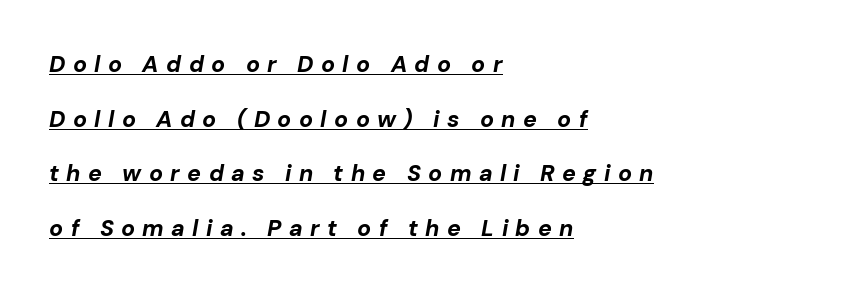
The passage shown has open, widely tracked lettering throughout. Pretty heavy lettering here — definitely bold. Visually the block forms a straight wall on the left and a jagged coastline on the right. The axis of the letterforms is tilted away from vertical. Looks like someone drew a line under every word here.
